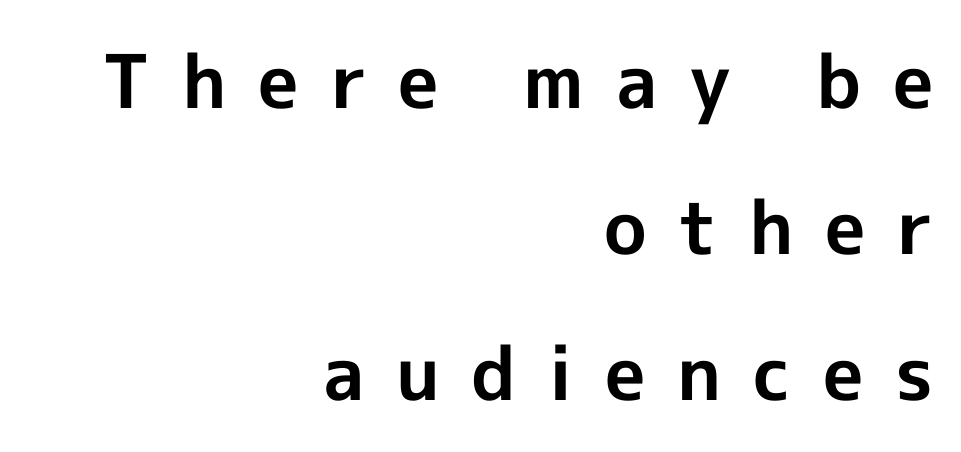
The text was rendered using a sans face with plain stroke endings. These lines have a slow, spaced-out rhythm from letter to letter. The compositor pushed each line to the right boundary. Baseline-to-baseline distance is far greater than the letter height.
